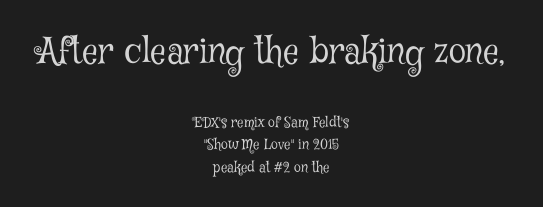
{"serif": "yes", "italic": "no", "bold": "no", "weight": "light", "width": "condensed", "stroke_contrast": "low", "x_height": "medium", "monospaced": "no", "underline": "no", "align": "center", "line_spacing": "normal", "line_spacing_ratio": 1.6, "letter_spacing": "normal", "letter_spacing_em": 0.0, "larger_block": "first", "size_ratio": 2.5, "glyph_px": 35}
